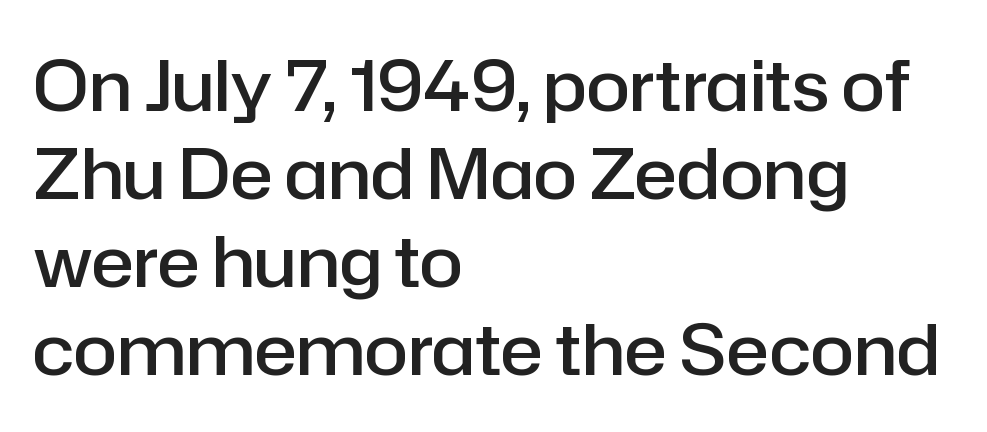
Lines of text with bare space underneath. A sans-serif font was chosen for this passage. You could not count columns in this text — the font is proportionally spaced. Caption: standard tracking, unaltered.
